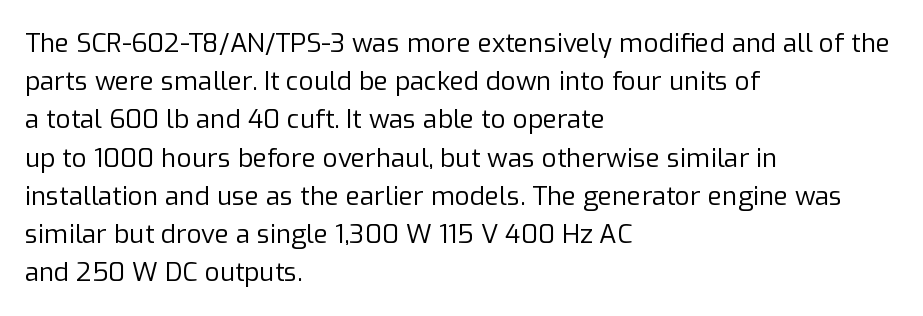
{"italic": "no", "bold": "no", "underline": "no", "align": "left", "line_spacing": "normal", "line_spacing_ratio": 1.47, "letter_spacing": "normal", "letter_spacing_em": 0.0, "glyph_px": 26}
